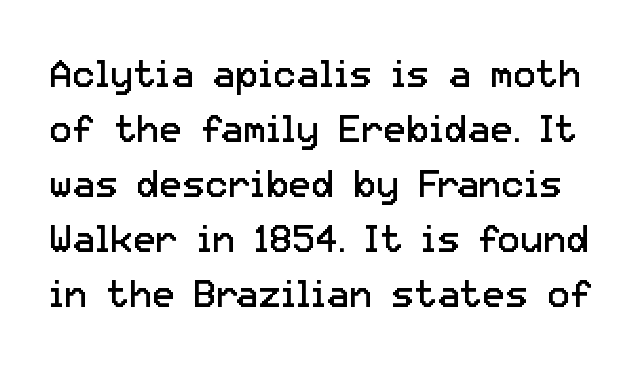
Q: Is the text bold? A: No.
Q: Is the text italic (slanted)? A: No, it is upright.
Q: Is the typeface a serif or a sans-serif typeface? A: Sans-serif.
Q: Is the text underlined? A: No.
Q: Is the spacing between letters normal or unusually wide? A: Normal.
Q: Is the spacing between lines tight, normal or loose? A: Normal.
Q: Width (condensed, normal, or wide)? A: Normal.
Q: Stroke contrast? A: Low.
Q: x-height? A: Medium.
Q: Monospaced? A: No.
